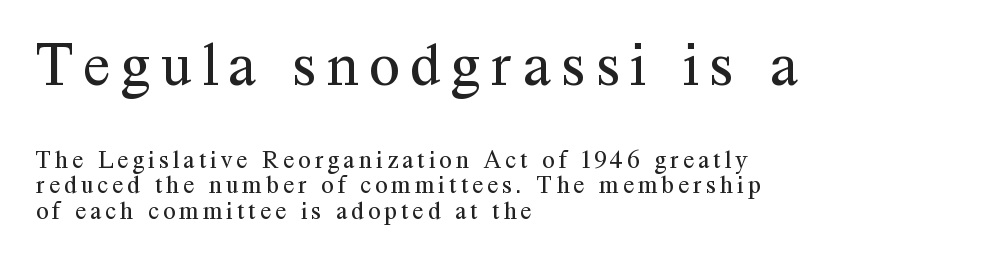
The image shows 62 px regular-weight serif type, upright; set left-aligned, tight line spacing (1.01x), not underlined; the first (top) block is 2.48x larger; medium stroke contrast and a medium x-height.
